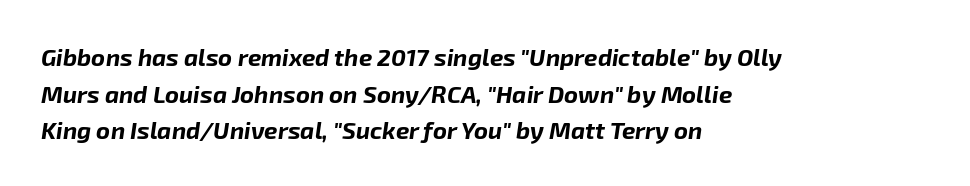
The image shows 24 px bold type, italic (leaning right); set left-aligned, normal line spacing (1.53x), normal letter spacing, not underlined.
